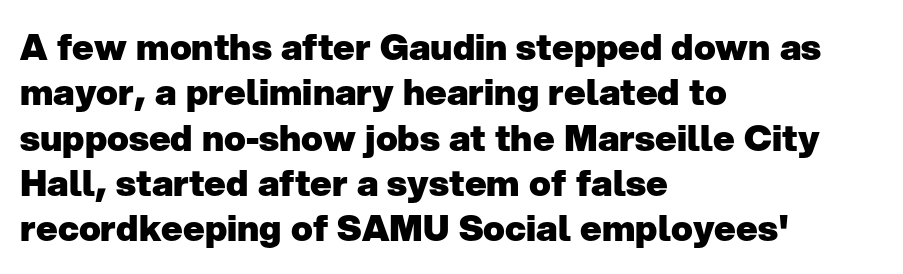
The image shows 36 px heavy sans-serif type, upright; set left-aligned, normal line spacing (1.26x), normal letter spacing, not underlined; low stroke contrast and a medium x-height.
